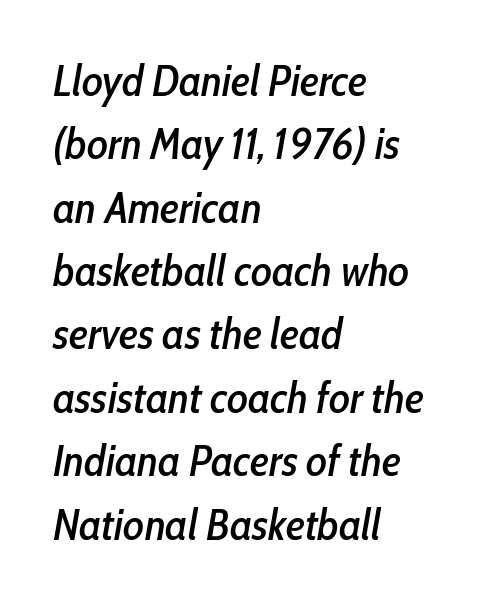
The image shows 44 px condensed type, italic (leaning right); set left-aligned, normal line spacing (1.44x), normal letter spacing, not underlined; low stroke contrast and a medium x-height.
